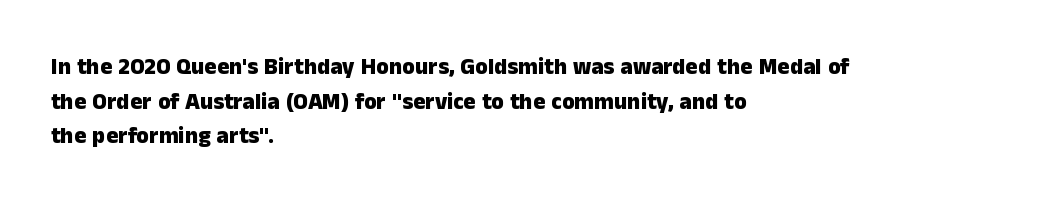
Q: Is the text bold? A: Yes.
Q: Is the text italic (slanted)? A: No, it is upright.
Q: Is the text underlined? A: No.
Q: How is the paragraph aligned? A: Left-aligned.
Q: Is the spacing between letters normal or unusually wide? A: Normal.
Q: Is the spacing between lines tight, normal or loose? A: Normal.
